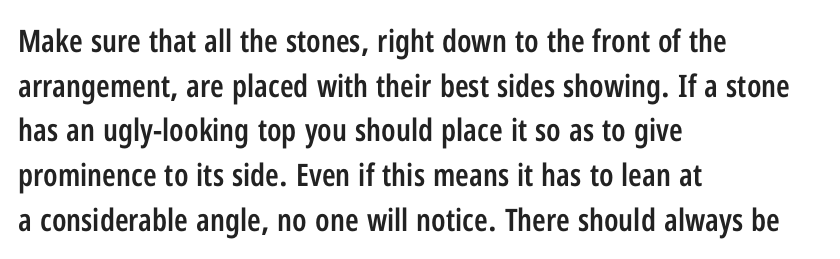
Q: Is the text bold? A: Semi-bold.
Q: Is the text italic (slanted)? A: No, it is upright.
Q: Is the typeface a serif or a sans-serif typeface? A: Sans-serif.
Q: Is the text underlined? A: No.
Q: How is the paragraph aligned? A: Left-aligned.
Q: Is the spacing between letters normal or unusually wide? A: Normal.
Q: Is the spacing between lines tight, normal or loose? A: Normal.
Q: Width (condensed, normal, or wide)? A: Condensed.
Q: Stroke contrast? A: Low.
Q: x-height? A: Medium.
Q: Monospaced? A: No.
